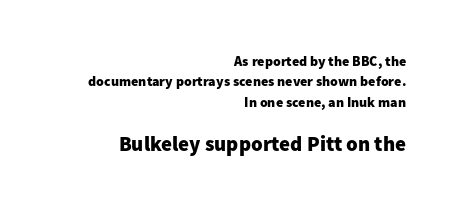
The image shows 21 px bold type, upright; set right-aligned, normal line spacing (1.45x), normal letter spacing, not underlined; the second (bottom) block is 1.5x larger.
